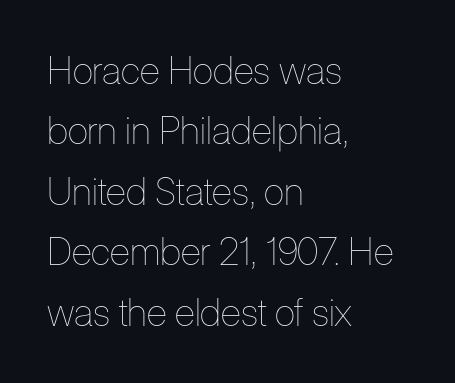
Q: Is the text bold? A: No.
Q: Is the text italic (slanted)? A: No, it is upright.
Q: Is the text underlined? A: No.
Q: How is the paragraph aligned? A: Left-aligned.
Q: Is the spacing between letters normal or unusually wide? A: Normal.
Q: Is the spacing between lines tight, normal or loose? A: Normal.
Q: Width (condensed, normal, or wide)? A: Condensed.
Q: Stroke contrast? A: Low.
Q: x-height? A: Medium.
Q: Monospaced? A: No.
